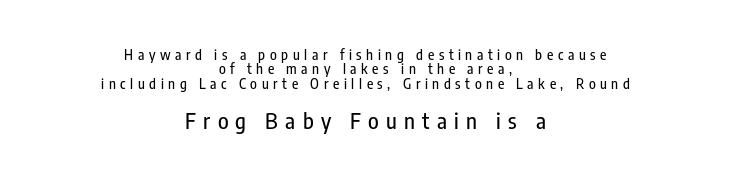
The image shows 22 px text type, upright; set centered, tight line spacing (1.03x), unusually wide letter spacing (+0.33 em), not underlined; the second (bottom) block is 1.57x larger.
